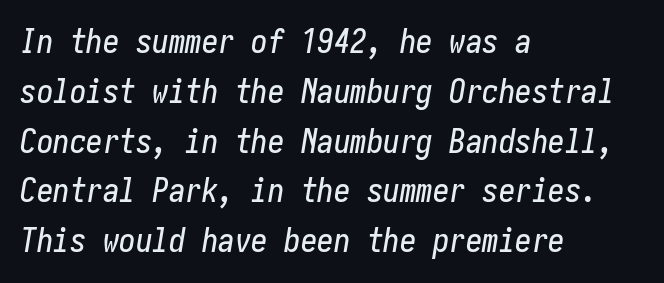
Q: Is the text italic (slanted)? A: Yes, it leans right by about 10 degrees.
Q: Is the text underlined? A: No.
Q: How is the paragraph aligned? A: Left-aligned.
Q: Is the spacing between letters normal or unusually wide? A: Normal.
Q: Is the spacing between lines tight, normal or loose? A: Normal.
Q: Width (condensed, normal, or wide)? A: Condensed.
Q: Stroke contrast? A: Low.
Q: x-height? A: Medium.
